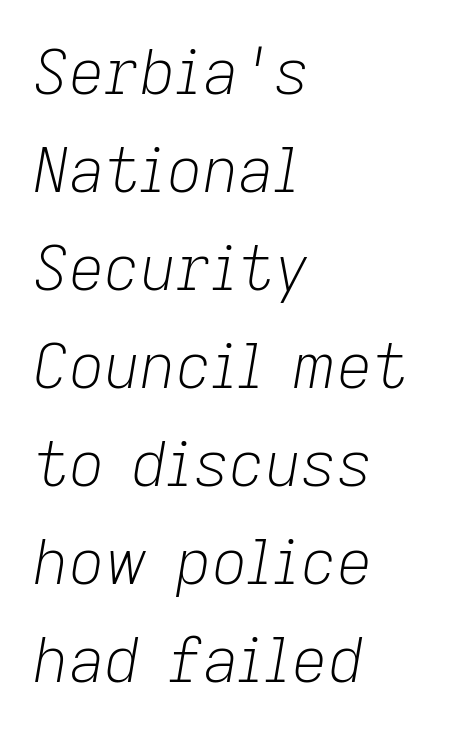
{"italic": "yes", "lean": "right", "slant_degrees": 9, "bold": "no", "weight": "light", "width": "normal", "stroke_contrast": "low", "x_height": "medium", "monospaced": "no", "underline": "no", "align": "left", "line_spacing": "normal", "line_spacing_ratio": 1.58, "letter_spacing": "normal", "letter_spacing_em": 0.0, "glyph_px": 62}
